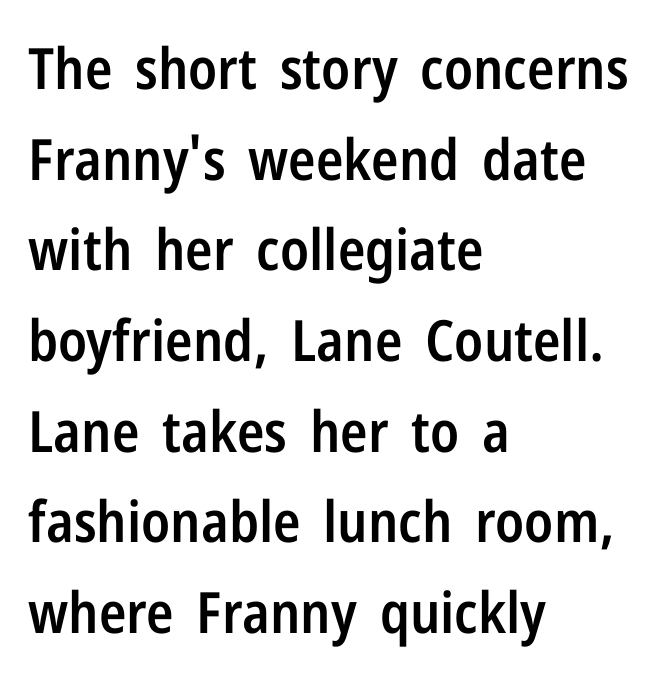
{"serif": "no", "italic": "no", "bold": "semi", "weight": "semibold", "width": "condensed", "stroke_contrast": "low", "x_height": "medium", "monospaced": "no", "underline": "no", "align": "left", "line_spacing": "normal", "line_spacing_ratio": 1.59, "letter_spacing": "normal", "letter_spacing_em": 0.0, "glyph_px": 57}
